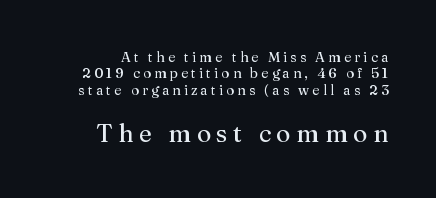
Q: Is the text bold? A: No.
Q: Is the text italic (slanted)? A: No, it is upright.
Q: Is the text underlined? A: No.
Q: Is the spacing between letters normal or unusually wide? A: Unusually wide.
Q: Which block of text is set in a larger size, the first (top) or the second (bottom)? A: The second (bottom) one.
